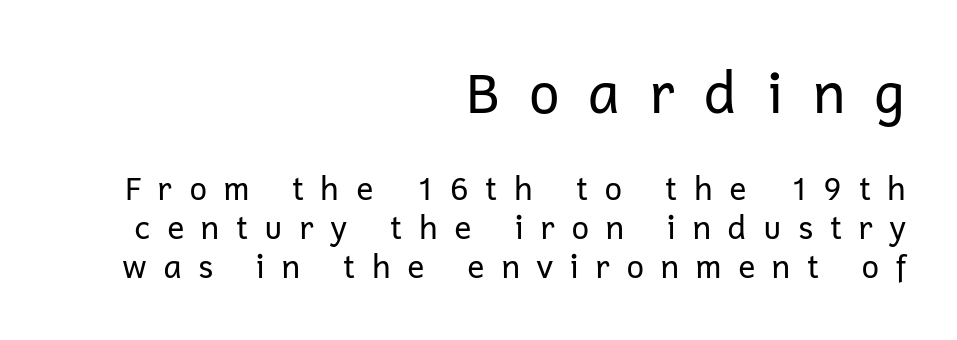
Q: Is the text bold? A: No.
Q: Is the text italic (slanted)? A: No, it is upright.
Q: Is the typeface a serif or a sans-serif typeface? A: Sans-serif.
Q: Is the text underlined? A: No.
Q: How is the paragraph aligned? A: Right-aligned.
Q: Is the spacing between letters normal or unusually wide? A: Unusually wide.
Q: Which block of text is set in a larger size, the first (top) or the second (bottom)? A: The first (top) one.
Q: Width (condensed, normal, or wide)? A: Normal.
Q: Stroke contrast? A: Low.
Q: x-height? A: Medium.
Q: Monospaced? A: No.
